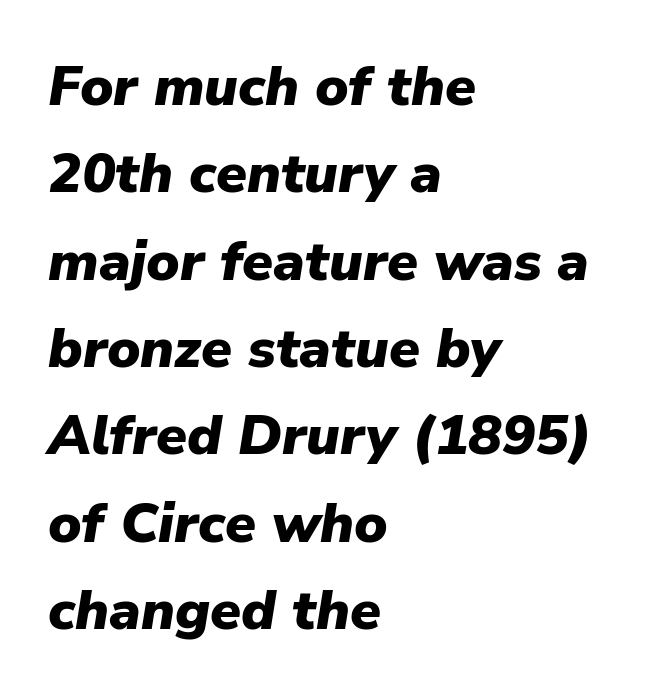
{"italic": "yes", "lean": "right", "slant_degrees": 9, "bold": "yes", "weight": "heavy", "width": "normal", "stroke_contrast": "low", "x_height": "medium", "monospaced": "no", "underline": "no", "align": "left", "line_spacing": "normal", "line_spacing_ratio": 1.56, "letter_spacing": "normal", "letter_spacing_em": 0.0, "glyph_px": 56}
